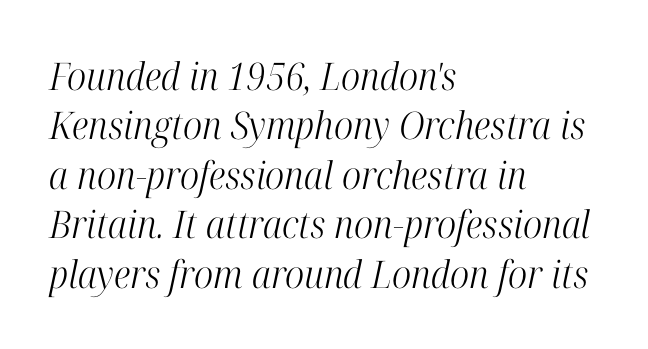
The image shows 38 px light, condensed serif type, italic (leaning right); set left-aligned, normal line spacing (1.3x), normal letter spacing, not underlined; high stroke contrast and a medium x-height.
